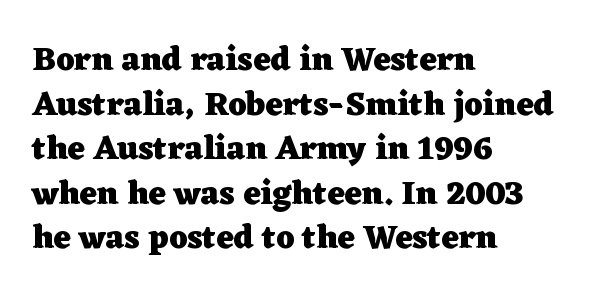
The image shows 33 px heavy, wide serif type, upright; set left-aligned, normal line spacing (1.35x), normal letter spacing, not underlined; low stroke contrast and a medium x-height.
